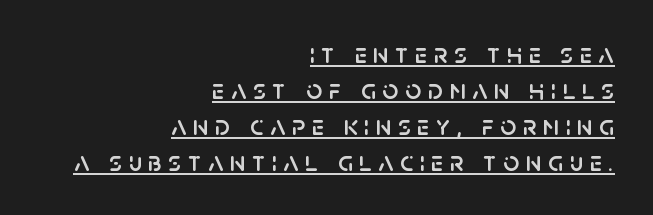
When letters stand straight like this, we call the style roman or upright. Between one letter and the next there's a generous, obvious gap. Whoever set this chose a conventional vertical rhythm. Horizontally, the lines are justified to the trailing edge only. The typesetter has applied underlining to the passage shown. Think of a printed novel: that variable character pitch is what you see here.
